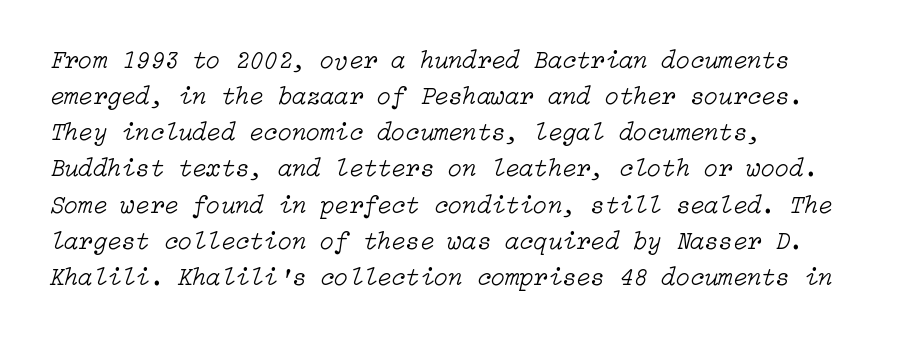
Q: Is the text bold? A: No.
Q: Is the text italic (slanted)? A: Yes, it leans right by about 15 degrees.
Q: Is the text underlined? A: No.
Q: How is the paragraph aligned? A: Left-aligned.
Q: Is the spacing between letters normal or unusually wide? A: Normal.
Q: Is the spacing between lines tight, normal or loose? A: Normal.
